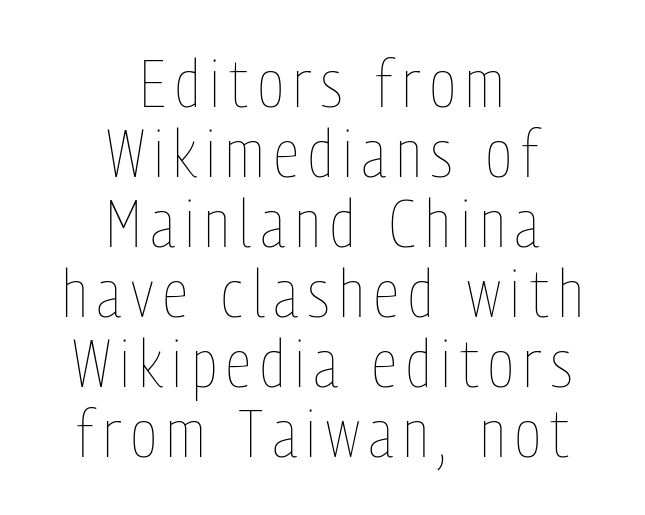
The image shows 66 px thin, condensed type, upright; set centered, tight line spacing (1.06x), not underlined; low stroke contrast and a medium x-height.
